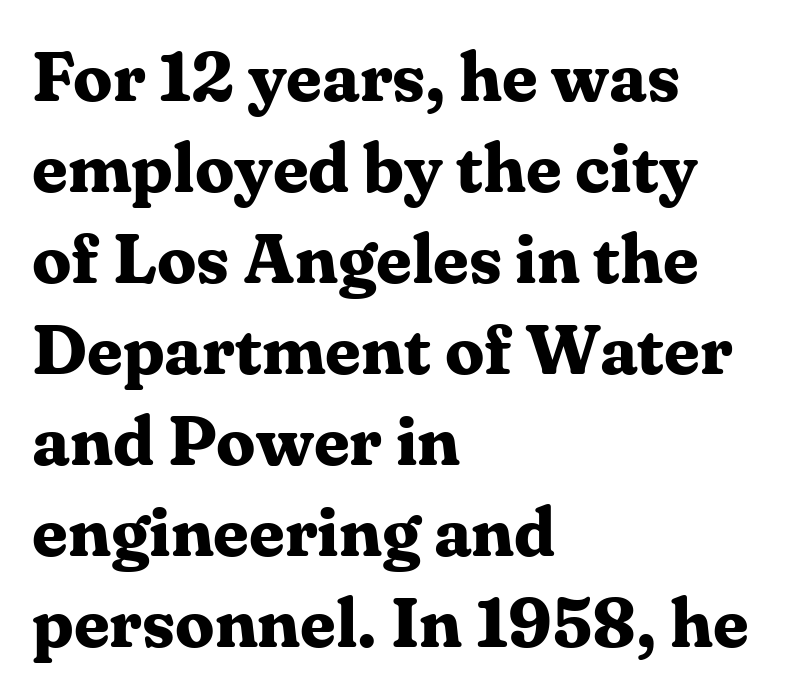
Each letter keeps its own natural width here, so spacing adapts to shape. There is no visible air inserted between adjacent glyphs. Stroke thickness is high; the sample reads as a true bold. Leading: standard. Notice how the passage keeps a crisp vertical edge on the left only. This is roman type, the default non-slanted kind.
